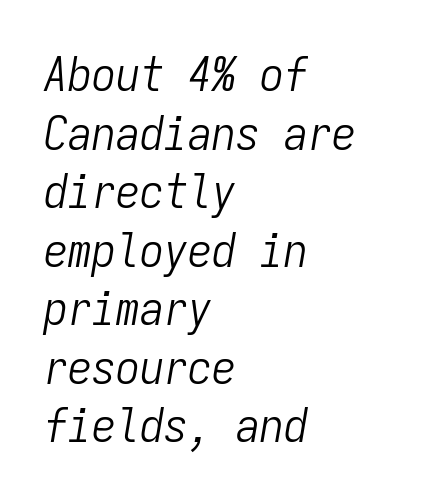
{"italic": "yes", "lean": "right", "slant_degrees": 9, "bold": "no", "weight": "light", "width": "condensed", "stroke_contrast": "low", "x_height": "medium", "monospaced": "yes", "underline": "no", "align": "left", "line_spacing_ratio": 1.22, "letter_spacing": "normal", "letter_spacing_em": 0.0, "glyph_px": 48}
